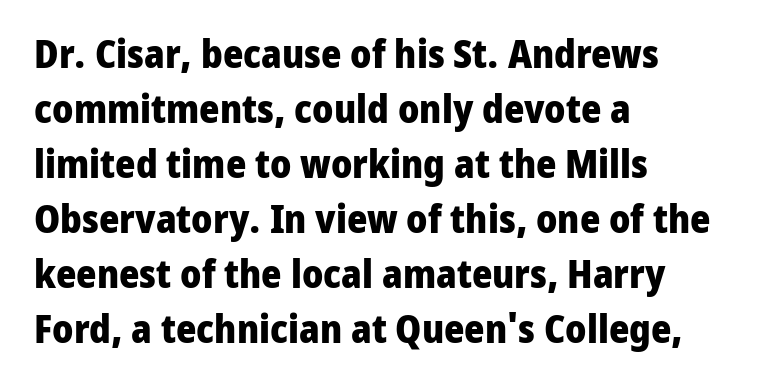
Q: Is the text bold? A: Yes.
Q: Is the text italic (slanted)? A: No, it is upright.
Q: Is the typeface a serif or a sans-serif typeface? A: Sans-serif.
Q: Is the text underlined? A: No.
Q: How is the paragraph aligned? A: Left-aligned.
Q: Is the spacing between letters normal or unusually wide? A: Normal.
Q: Is the spacing between lines tight, normal or loose? A: Normal.
Q: Width (condensed, normal, or wide)? A: Normal.
Q: Stroke contrast? A: Low.
Q: x-height? A: Medium.
Q: Monospaced? A: No.
